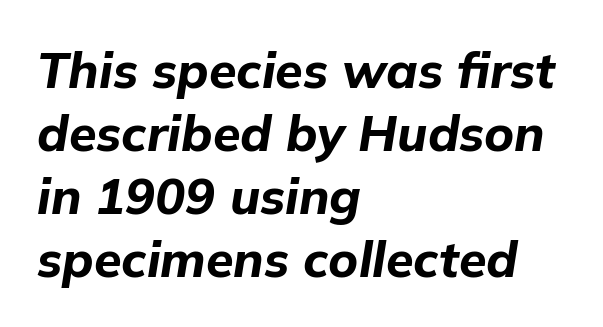
The strokes are fattened all the way to bold. The lines in this sample share a left origin and differ only in where they stop. Proportional: the letters do not fall into vertical columns. Italic? Definitely — the glyphs are oblique. The space directly below the letters is spotless.
